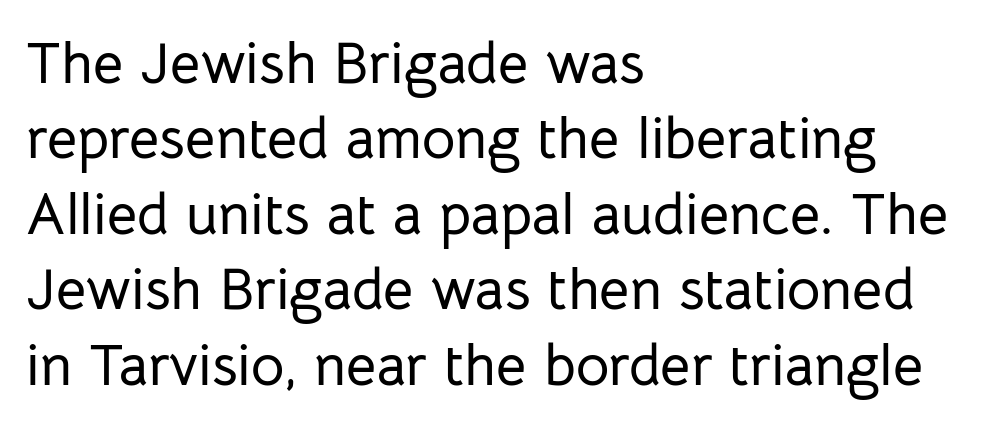
The image shows 58 px sans-serif type, upright; set left-aligned, normal line spacing (1.3x), normal letter spacing, not underlined; low stroke contrast and a medium x-height.
